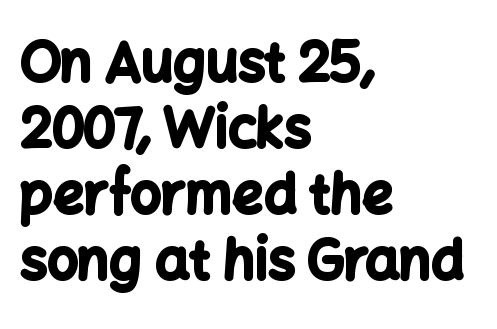
Does the copy run flush right? No — it runs flush left. Compared with typical body copy, the letter spacing here is the same. Here the designer chose a conventional face with non-uniform glyph widths. Lines of text with bare space underneath.
